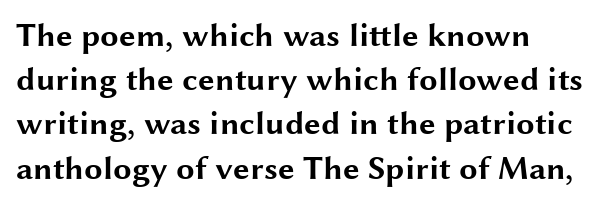
The image shows 33 px bold, wide sans-serif type, upright; set left-aligned, normal line spacing (1.34x), normal letter spacing, not underlined; medium stroke contrast and a medium x-height.
